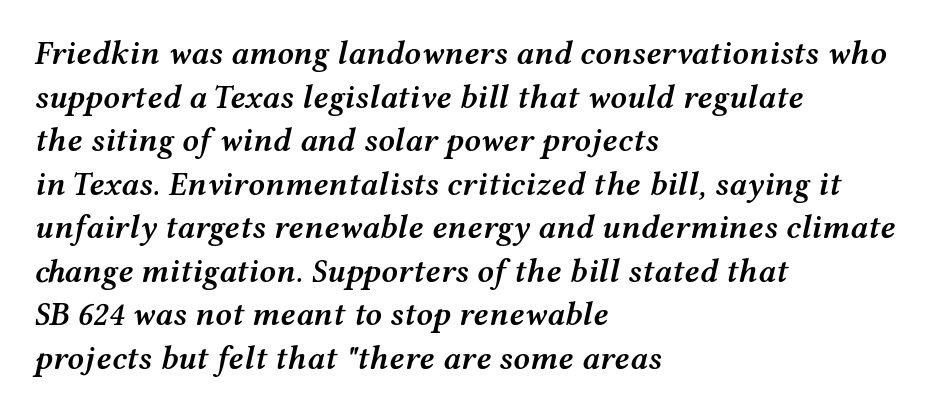
{"italic": "yes", "lean": "right", "slant_degrees": 12, "bold": "semi", "weight": "semibold", "width": "wide", "stroke_contrast": "medium", "x_height": "medium", "monospaced": "no", "underline": "no", "align": "left", "line_spacing": "normal", "line_spacing_ratio": 1.32, "letter_spacing": "normal", "letter_spacing_em": 0.0, "glyph_px": 33}
